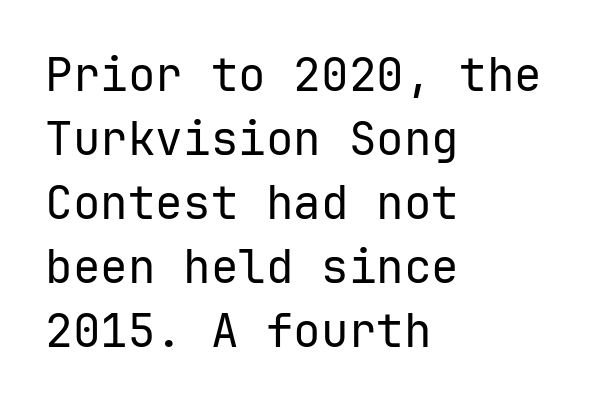
The image shows 46 px regular-weight sans-serif type, upright, monospaced; set left-aligned, normal line spacing (1.39x), normal letter spacing, not underlined; low stroke contrast and a medium x-height.
